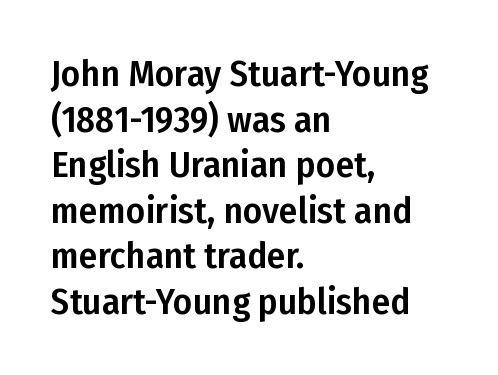
The image shows 37 px condensed sans-serif type, upright; set left-aligned, line spacing 1.23x, normal letter spacing, not underlined; low stroke contrast and a medium x-height.
